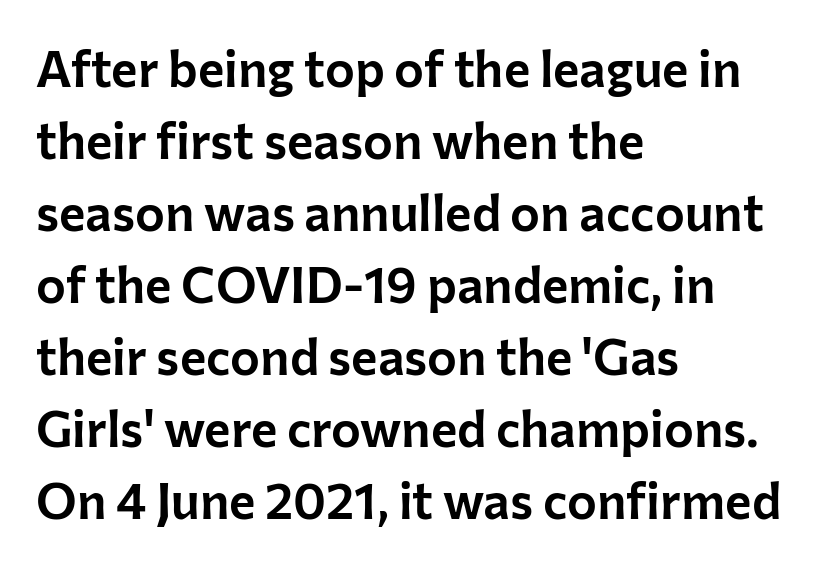
Grotesque or geometric, the face here clearly has no serifs. The zone under the glyphs is completely vacant. What's the leading like? Ordinary, nothing unusual. Each line starts at the same left margin while the right side varies. If you drew a line through each stem, it would be perfectly vertical. Think of a printed novel: that variable character pitch is what you see here.
